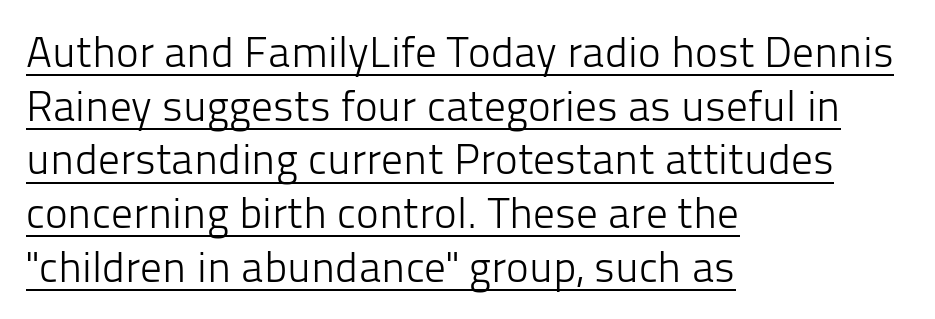
Unlike a traditional serif, this face leaves its strokes unadorned. Reading down the block, your eye returns to a fixed left position each line. Character widths vary here, with narrow letters taking less room than wide ones. It's the straight-up-and-down kind of type.
